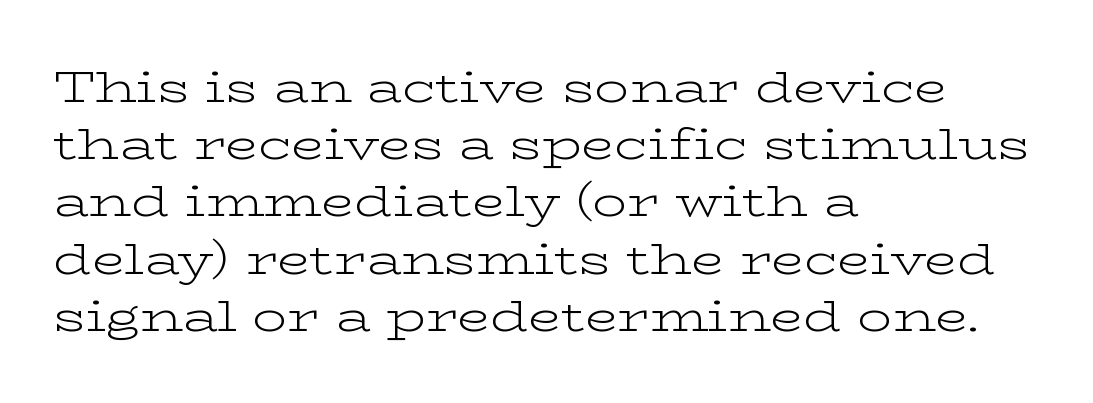
The letterforms sit at book weight or below. Vertical spacing — default. Any mark beneath the type? The region is blank. Horizontally, the lines are justified to the leading edge only. Posture: straight, roman, zero tilt. Character widths vary here, with narrow letters taking less room than wide ones.
